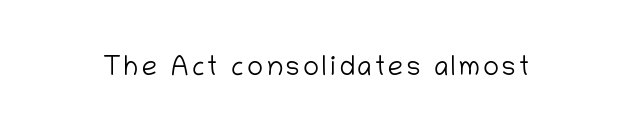
{"italic": "no", "bold": "no", "underline": "no", "glyph_px": 27}
